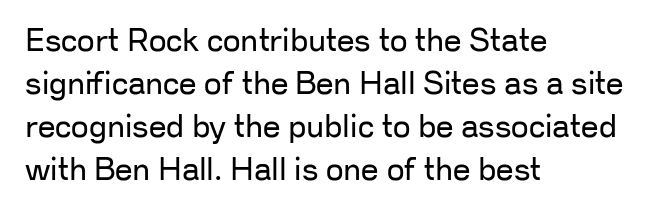
{"serif": "no", "italic": "no", "bold": "no", "weight": "regular", "width": "normal", "stroke_contrast": "low", "x_height": "medium", "monospaced": "no", "underline": "no", "align": "left", "line_spacing": "normal", "line_spacing_ratio": 1.39, "letter_spacing": "normal", "letter_spacing_em": 0.0, "glyph_px": 31}
